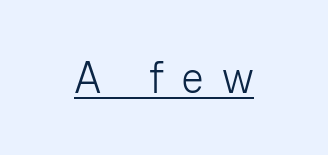
Q: Is the text bold? A: No.
Q: Is the text italic (slanted)? A: No, it is upright.
Q: Is the typeface a serif or a sans-serif typeface? A: Sans-serif.
Q: Is the text underlined? A: Yes.
Q: Is the spacing between letters normal or unusually wide? A: Unusually wide.
Q: Width (condensed, normal, or wide)? A: Normal.
Q: Stroke contrast? A: Low.
Q: x-height? A: Medium.
Q: Monospaced? A: No.
